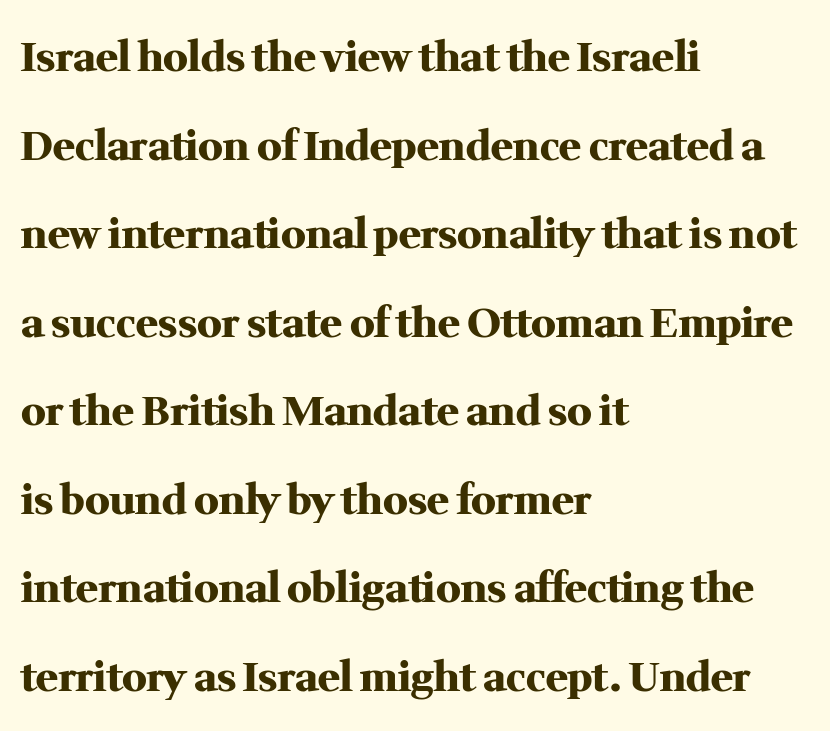
{"serif": "yes", "italic": "no", "bold": "yes", "weight": "heavy", "width": "normal", "stroke_contrast": "medium", "x_height": "medium", "monospaced": "no", "underline": "no", "align": "left", "line_spacing": "loose", "line_spacing_ratio": 2.16, "letter_spacing": "normal", "letter_spacing_em": 0.0, "glyph_px": 41}
